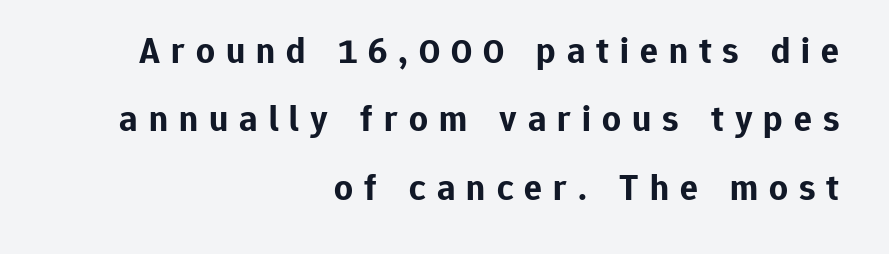
The image shows 37 px bold sans-serif type, upright; set right-aligned, line spacing 1.85x, unusually wide letter spacing (+0.3 em), not underlined; low stroke contrast and a medium x-height.
